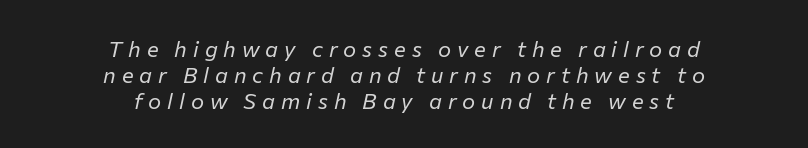
The image shows 22 px text type, italic (leaning right); set centered, line spacing 1.18x, unusually wide letter spacing (+0.27 em), not underlined.
